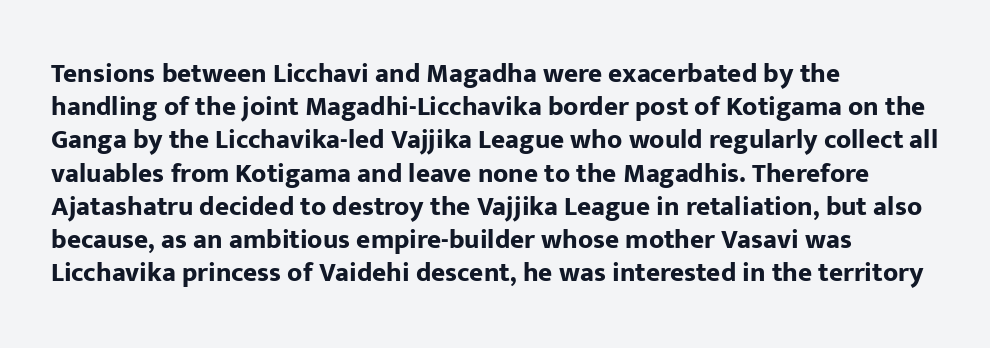
{"italic": "no", "bold": "yes", "underline": "no", "align": "left", "line_spacing_ratio": 1.23, "letter_spacing": "normal", "letter_spacing_em": 0.0, "glyph_px": 27}
